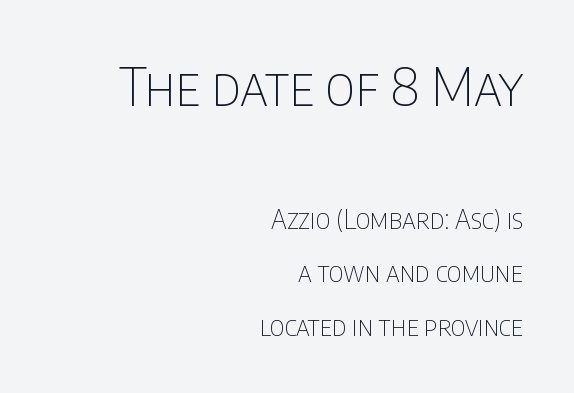
Q: Is the text bold? A: No.
Q: Is the text italic (slanted)? A: No, it is upright.
Q: Is the typeface a serif or a sans-serif typeface? A: Sans-serif.
Q: Is the text underlined? A: No.
Q: How is the paragraph aligned? A: Right-aligned.
Q: Is the spacing between letters normal or unusually wide? A: Normal.
Q: Is the spacing between lines tight, normal or loose? A: Loose.
Q: Which block of text is set in a larger size, the first (top) or the second (bottom)? A: The first (top) one.
Q: Width (condensed, normal, or wide)? A: Condensed.
Q: Stroke contrast? A: Low.
Q: x-height? A: Large.
Q: Monospaced? A: No.
